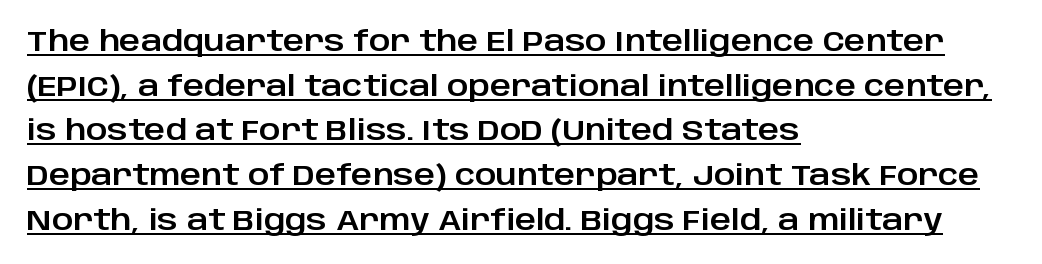
The image shows 29 px sans-serif type, upright; set left-aligned, normal line spacing (1.54x), normal letter spacing, underlined; low stroke contrast and a large x-height.
